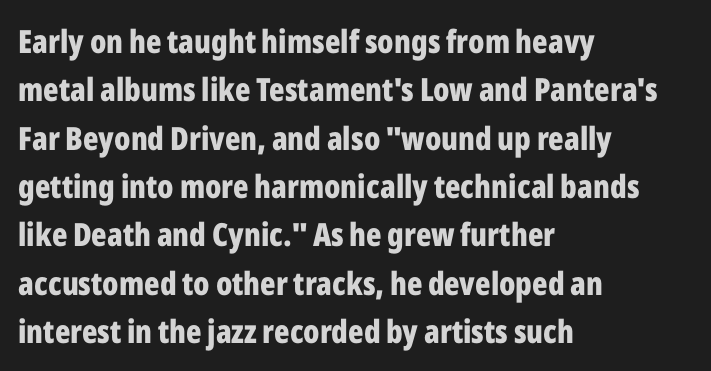
Q: Is the text bold? A: Yes.
Q: Is the text italic (slanted)? A: No, it is upright.
Q: Is the typeface a serif or a sans-serif typeface? A: Sans-serif.
Q: Is the text underlined? A: No.
Q: How is the paragraph aligned? A: Left-aligned.
Q: Is the spacing between letters normal or unusually wide? A: Normal.
Q: Is the spacing between lines tight, normal or loose? A: Normal.
Q: Width (condensed, normal, or wide)? A: Condensed.
Q: Stroke contrast? A: Low.
Q: x-height? A: Medium.
Q: Monospaced? A: No.
